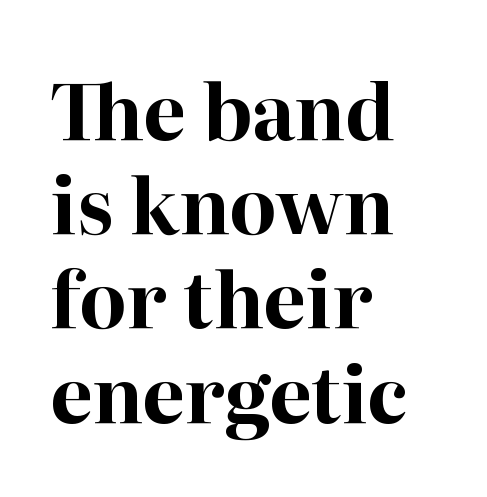
The rendering uses natural spacing where letterforms have individual widths. Unlike italic type, these characters show no tilt at all. The compositor pushed each line to the left boundary. The font family rendered here belongs to the serif group. Bold? Absolutely — the strokes are thick and heavy. Short note: letters normally spaced.
